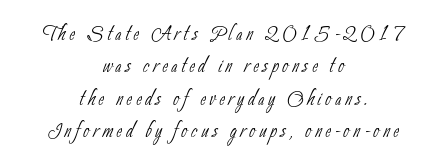
{"bold": "no", "underline": "no", "align": "center", "line_spacing_ratio": 1.2, "glyph_px": 27}
